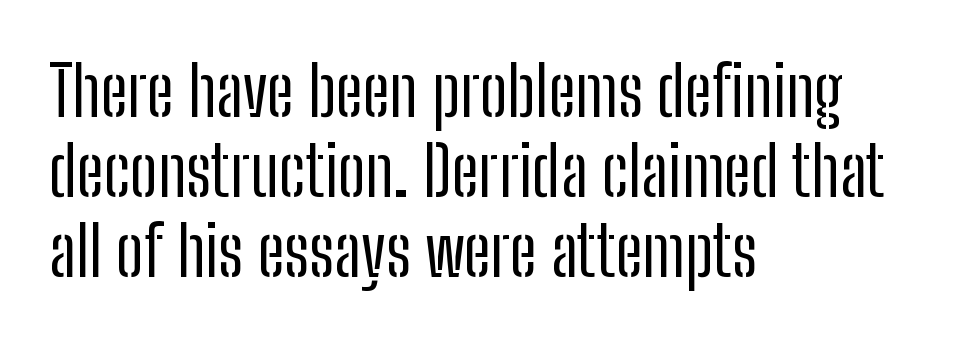
{"serif": "no", "italic": "no", "bold": "no", "weight": "regular", "width": "condensed", "stroke_contrast": "low", "x_height": "medium", "monospaced": "no", "underline": "no", "align": "left", "line_spacing_ratio": 1.16, "letter_spacing": "normal", "letter_spacing_em": 0.0, "glyph_px": 69}
